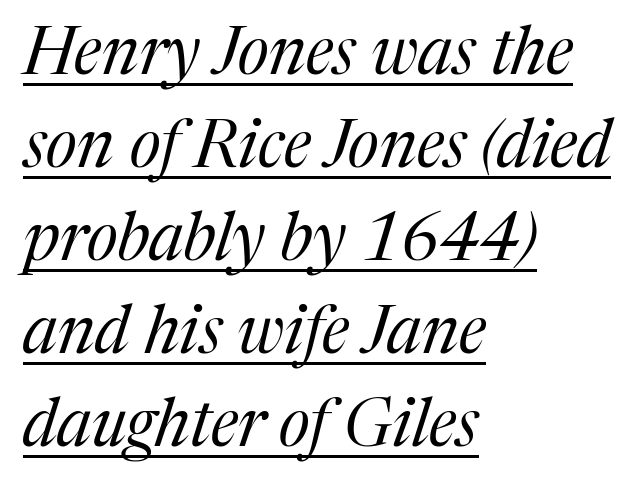
{"serif": "yes", "italic": "yes", "lean": "right", "slant_degrees": 17, "bold": "no", "weight": "regular", "width": "normal", "stroke_contrast": "medium", "x_height": "medium", "monospaced": "no", "underline": "yes", "align": "left", "line_spacing": "normal", "line_spacing_ratio": 1.41, "letter_spacing": "normal", "letter_spacing_em": 0.0, "glyph_px": 66}
